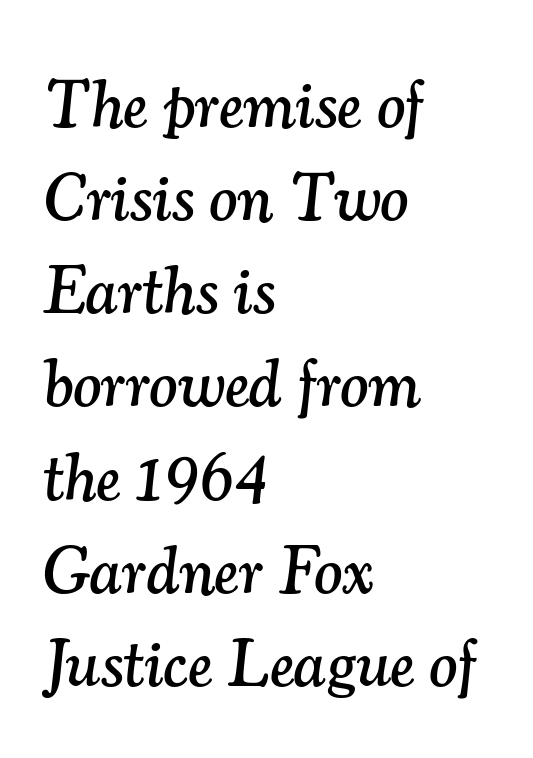
A typesetter would mark this as italic. Plain, unruled lines of type. Where is the straight margin? On the left. Classification — serif. You could call the tracking neutral — neither tight nor loose.
